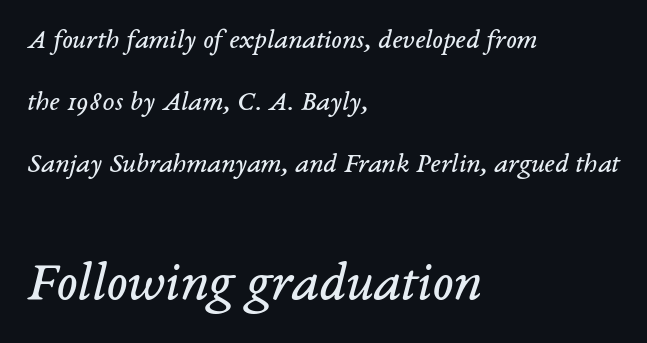
{"serif": "yes", "italic": "yes", "lean": "right", "slant_degrees": 14, "bold": "no", "weight": "regular", "width": "normal", "stroke_contrast": "low", "x_height": "medium", "monospaced": "no", "underline": "no", "align": "left", "line_spacing": "loose", "line_spacing_ratio": 2.22, "letter_spacing": "normal", "letter_spacing_em": 0.0, "larger_block": "second", "size_ratio": 2.0, "glyph_px": 56}
